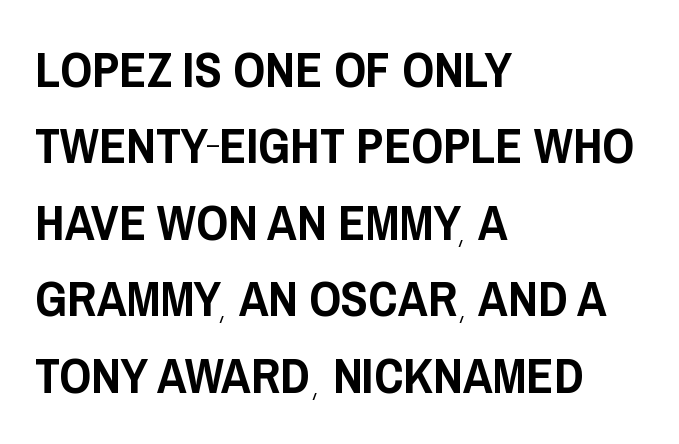
The image shows 50 px condensed sans-serif type, upright; set left-aligned, normal line spacing (1.53x), normal letter spacing, not underlined; low stroke contrast and a large x-height.
